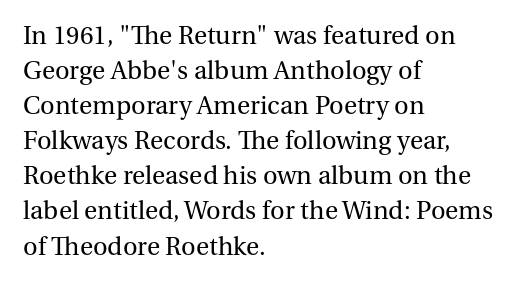
The image shows 27 px text type, upright; set left-aligned, normal line spacing (1.3x), normal letter spacing, not underlined.
